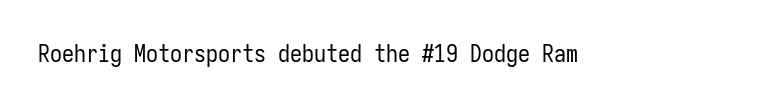
{"italic": "no", "bold": "no", "underline": "no", "letter_spacing": "normal", "letter_spacing_em": 0.0, "glyph_px": 24}
